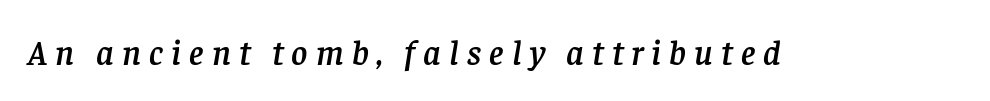
Q: Is the text italic (slanted)? A: Yes, it leans right by about 8 degrees.
Q: Is the typeface a serif or a sans-serif typeface? A: Serif.
Q: Is the text underlined? A: No.
Q: Is the spacing between letters normal or unusually wide? A: Unusually wide.
Q: Width (condensed, normal, or wide)? A: Normal.
Q: Stroke contrast? A: Low.
Q: x-height? A: Large.
Q: Monospaced? A: No.
